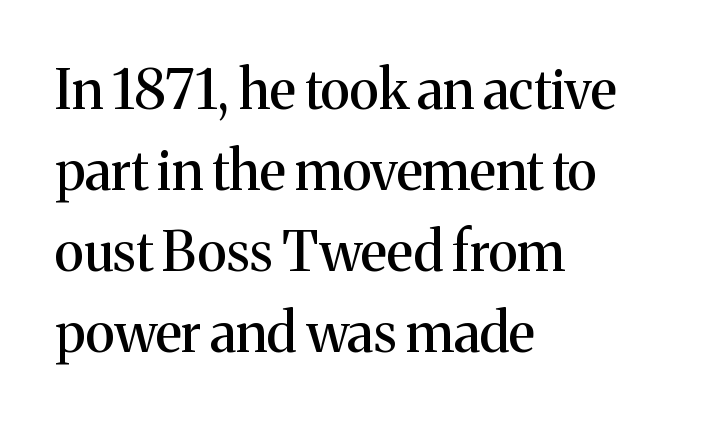
{"serif": "yes", "italic": "no", "width": "normal", "stroke_contrast": "medium", "x_height": "medium", "monospaced": "no", "underline": "no", "align": "left", "line_spacing": "normal", "line_spacing_ratio": 1.5, "letter_spacing": "normal", "letter_spacing_em": 0.0, "glyph_px": 54}
